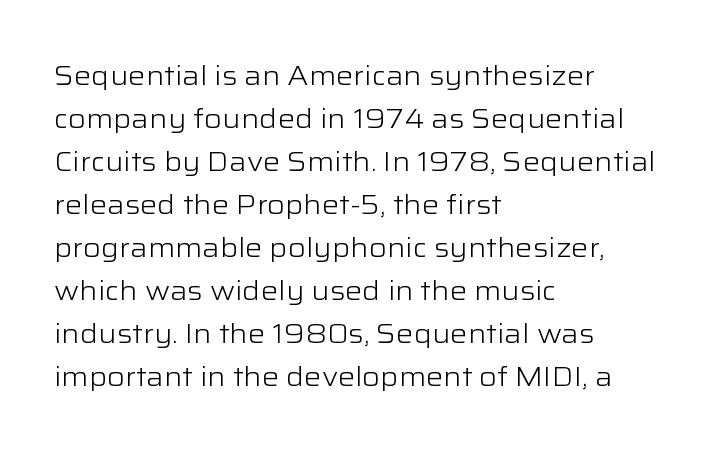
The image shows 27 px text type, upright; set left-aligned, normal line spacing (1.59x), normal letter spacing, not underlined.
